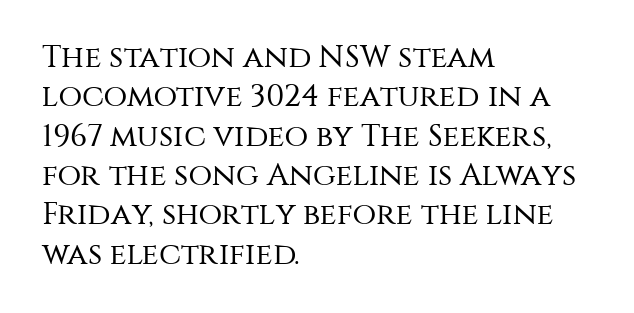
The image shows 31 px regular-weight sans-serif type, upright; set left-aligned, normal line spacing (1.27x), normal letter spacing, not underlined; medium stroke contrast and a large x-height.
